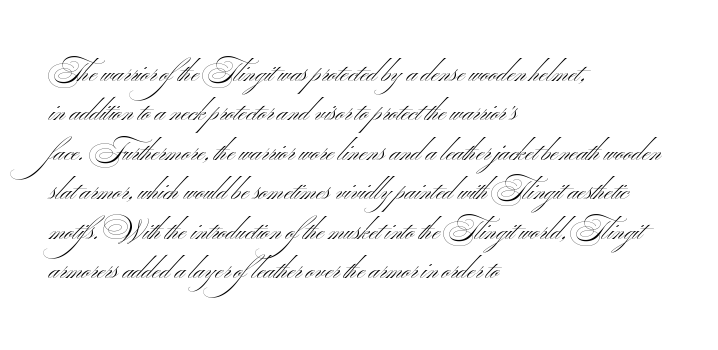
{"bold": "no", "underline": "no", "align": "left", "line_spacing": "normal", "line_spacing_ratio": 1.46, "letter_spacing": "normal", "letter_spacing_em": 0.0, "glyph_px": 27}
